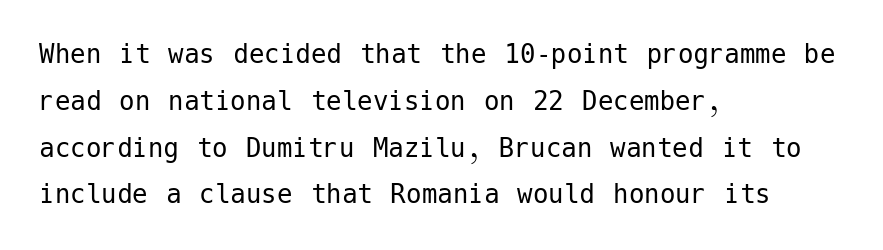
The image shows 31 px regular-weight sans-serif type, upright; set left-aligned, normal line spacing (1.51x), normal letter spacing, not underlined; low stroke contrast and a medium x-height.
